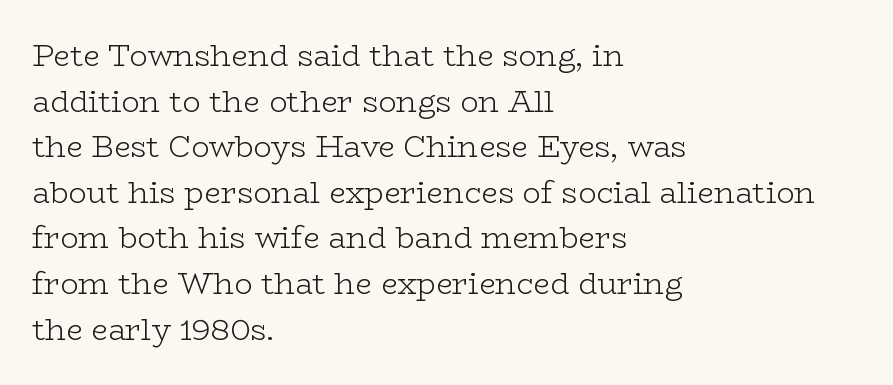
These lines are rendered in a variable-pitch font. The designer left line spacing at the default. Vertical stems look standard width or narrower in stroke. You could call the tracking neutral — neither tight nor loose. Each line starts at the same left margin while the right side varies.
